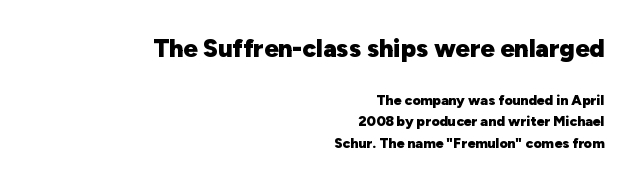
{"italic": "no", "bold": "yes", "underline": "no", "align": "right", "line_spacing": "normal", "line_spacing_ratio": 1.52, "letter_spacing": "normal", "letter_spacing_em": 0.0, "larger_block": "first", "size_ratio": 1.79, "glyph_px": 25}
